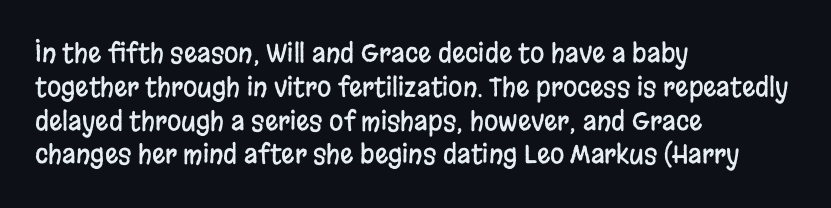
The ragged edge is on the right, which tells us the setting is flush left. How would I describe the line gaps? Plain and ordinary. This is the regular roman posture of the typeface. Only glyphs here, with clear space below each row.
